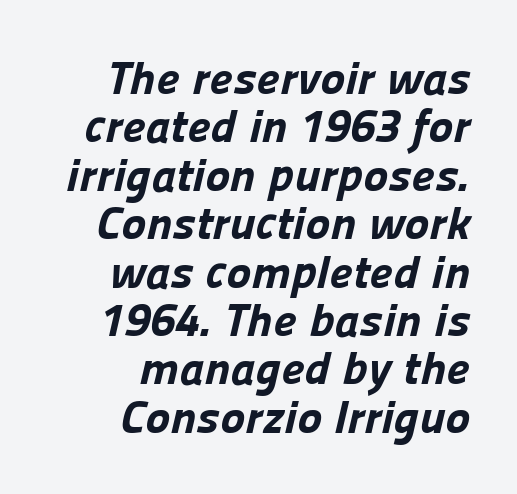
Each letter keeps its own natural width here, so spacing adapts to shape. The zone under the glyphs is completely vacant. The block of text is dense from top to bottom, with scant space between rows. The face used here is a sans, in the tradition of grotesques and geometrics. Right-aligned paragraph, ragged on the left.
